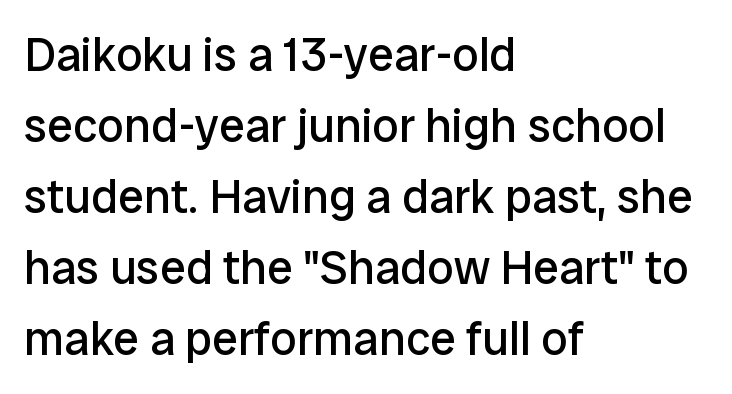
{"serif": "no", "italic": "no", "bold": "no", "weight": "regular", "width": "normal", "stroke_contrast": "low", "x_height": "medium", "monospaced": "no", "underline": "no", "align": "left", "line_spacing": "normal", "line_spacing_ratio": 1.51, "letter_spacing": "normal", "letter_spacing_em": 0.0, "glyph_px": 47}
